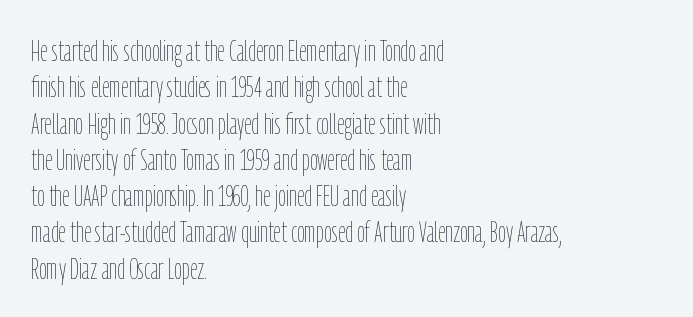
The lettering stays uniformly vertical, giving the passage a roman look. Is this a fixed-width face? No — the glyphs have proportional, varying widths. Is this a heavy cut? Hardly; it is regular or lighter. Compared with a centered layout, this one pins lines to the left instead.
